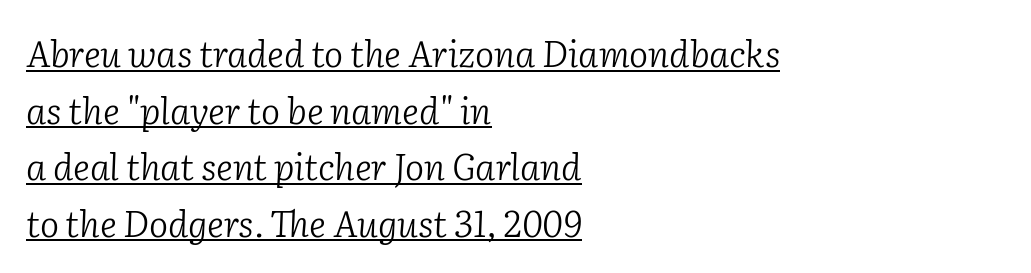
The image shows 36 px light serif type, italic (leaning right); set left-aligned, normal line spacing (1.57x), normal letter spacing, underlined; low stroke contrast and a medium x-height.
